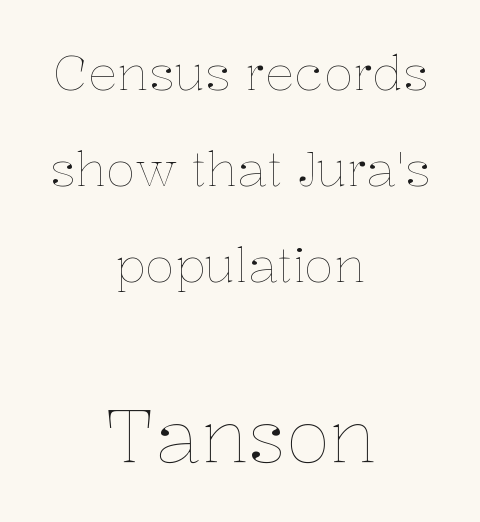
Where is the straight margin? There isn't one; the lines are centered. Spacing verdict: proportional, widths tailored to each character. Letter spacing: default. Letters have the restrained weight of plain body copy at most.
